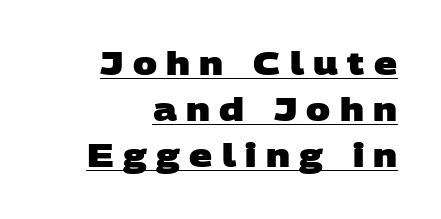
Q: Is the text bold? A: Yes.
Q: Is the typeface a serif or a sans-serif typeface? A: Sans-serif.
Q: Is the text underlined? A: Yes.
Q: How is the paragraph aligned? A: Right-aligned.
Q: Is the spacing between letters normal or unusually wide? A: Unusually wide.
Q: Is the spacing between lines tight, normal or loose? A: Normal.
Q: Width (condensed, normal, or wide)? A: Wide.
Q: Stroke contrast? A: Low.
Q: x-height? A: Large.
Q: Monospaced? A: No.
